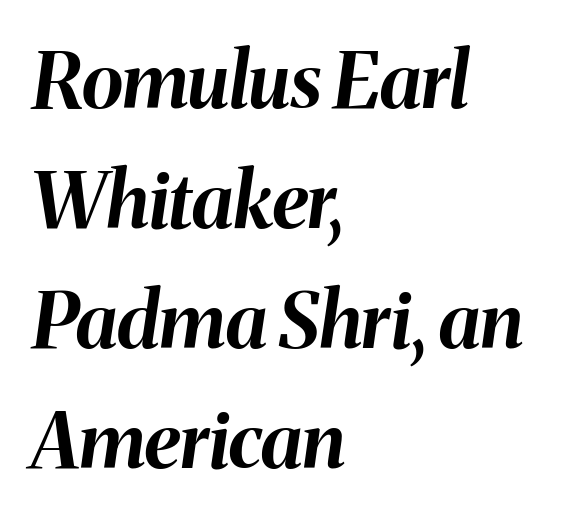
A bare baseline throughout the passage. Note the varied advance widths — an 'i' is clearly narrower than an 'm'. The gaps between neighbouring characters are ordinary and unremarkable. The paragraph shown leans on its left margin. Interline gaps are of average width in this sample.
